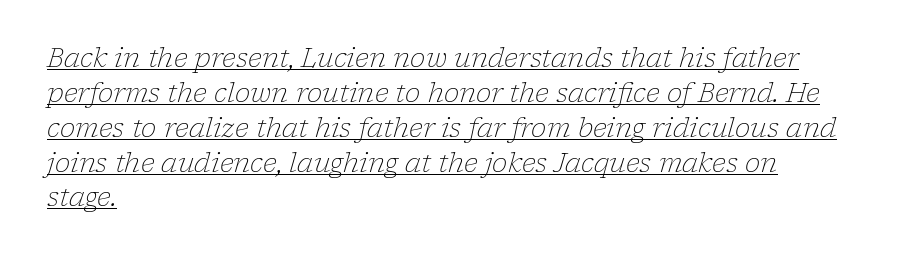
Q: Is the text bold? A: No.
Q: Is the text italic (slanted)? A: Yes, it leans right by about 17 degrees.
Q: Is the text underlined? A: Yes.
Q: How is the paragraph aligned? A: Left-aligned.
Q: Is the spacing between letters normal or unusually wide? A: Normal.
Q: Is the spacing between lines tight, normal or loose? A: Normal.
